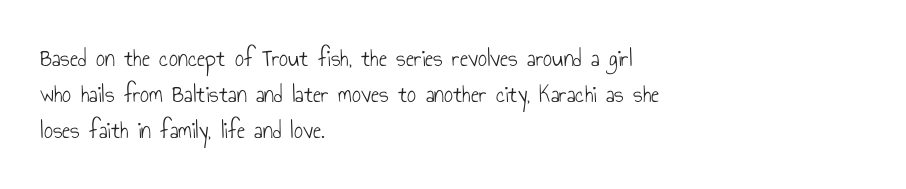
{"italic": "no", "bold": "no", "underline": "no", "align": "left", "line_spacing": "normal", "line_spacing_ratio": 1.44, "letter_spacing": "normal", "letter_spacing_em": 0.0, "glyph_px": 25}
